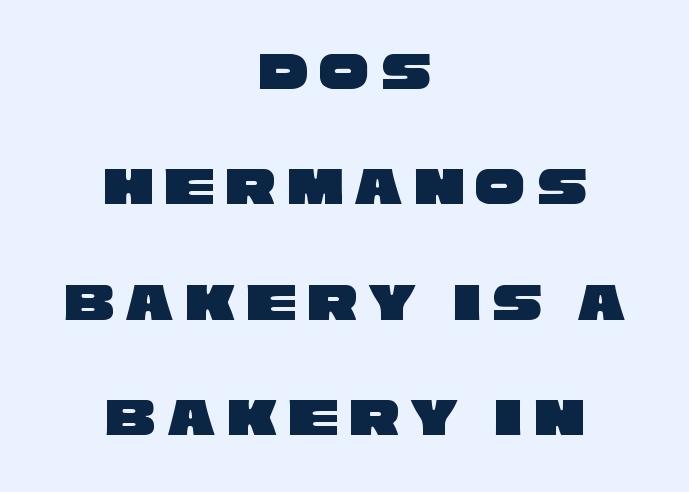
Q: Is the typeface a serif or a sans-serif typeface? A: Sans-serif.
Q: Is the text underlined? A: No.
Q: How is the paragraph aligned? A: Centered.
Q: Is the spacing between letters normal or unusually wide? A: Unusually wide.
Q: Is the spacing between lines tight, normal or loose? A: Loose.
Q: Width (condensed, normal, or wide)? A: Wide.
Q: Stroke contrast? A: Low.
Q: x-height? A: Large.
Q: Monospaced? A: No.
